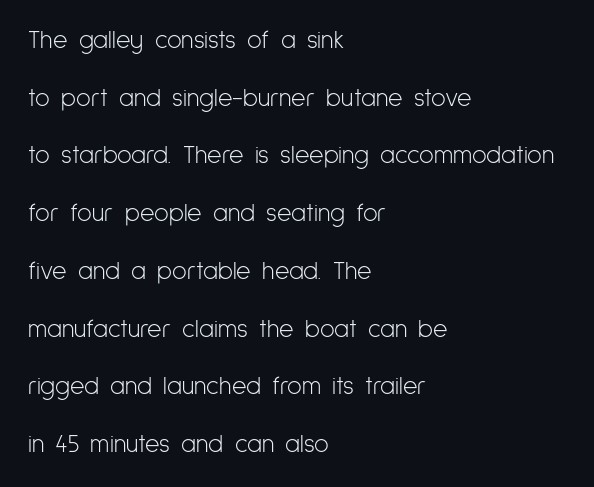
Q: Is the text bold? A: No.
Q: Is the text italic (slanted)? A: No, it is upright.
Q: Is the text underlined? A: No.
Q: How is the paragraph aligned? A: Left-aligned.
Q: Is the spacing between letters normal or unusually wide? A: Normal.
Q: Is the spacing between lines tight, normal or loose? A: Loose.
